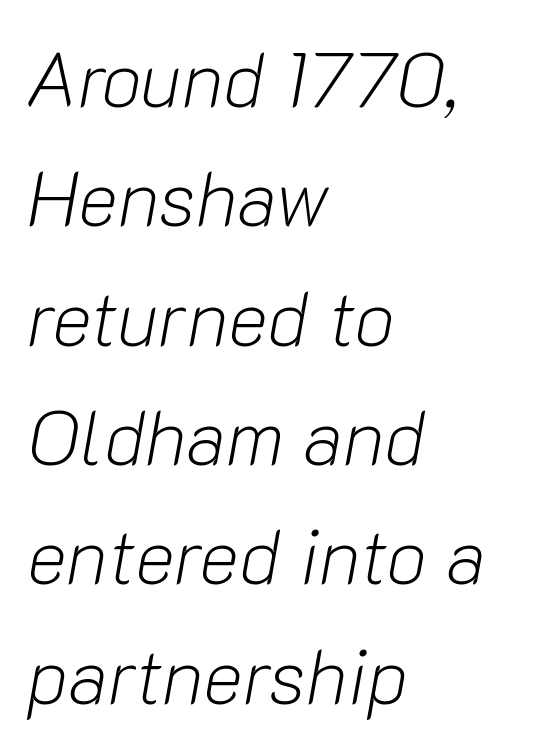
{"italic": "yes", "lean": "right", "slant_degrees": 10, "bold": "no", "weight": "light", "width": "normal", "stroke_contrast": "low", "x_height": "medium", "monospaced": "no", "underline": "no", "align": "left", "line_spacing": "normal", "line_spacing_ratio": 1.57, "letter_spacing": "normal", "letter_spacing_em": 0.0, "glyph_px": 76}
